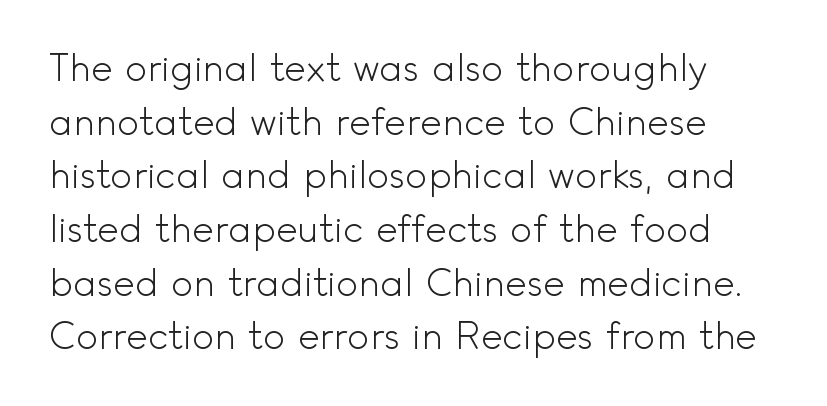
{"serif": "no", "italic": "no", "bold": "no", "weight": "light", "width": "normal", "x_height": "small", "monospaced": "no", "underline": "no", "line_spacing": "normal", "line_spacing_ratio": 1.45, "letter_spacing": "normal", "letter_spacing_em": 0.0, "glyph_px": 37}
